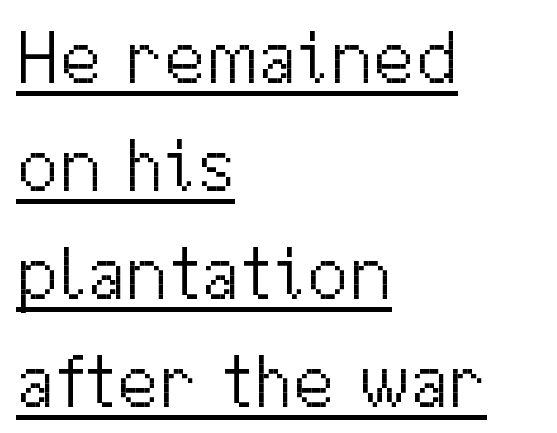
Q: Is the text bold? A: No.
Q: Is the text italic (slanted)? A: No, it is upright.
Q: Is the typeface a serif or a sans-serif typeface? A: Sans-serif.
Q: Is the text underlined? A: Yes.
Q: How is the paragraph aligned? A: Left-aligned.
Q: Is the spacing between letters normal or unusually wide? A: Normal.
Q: Is the spacing between lines tight, normal or loose? A: Normal.
Q: Width (condensed, normal, or wide)? A: Normal.
Q: Stroke contrast? A: Medium.
Q: x-height? A: Medium.
Q: Monospaced? A: No.
